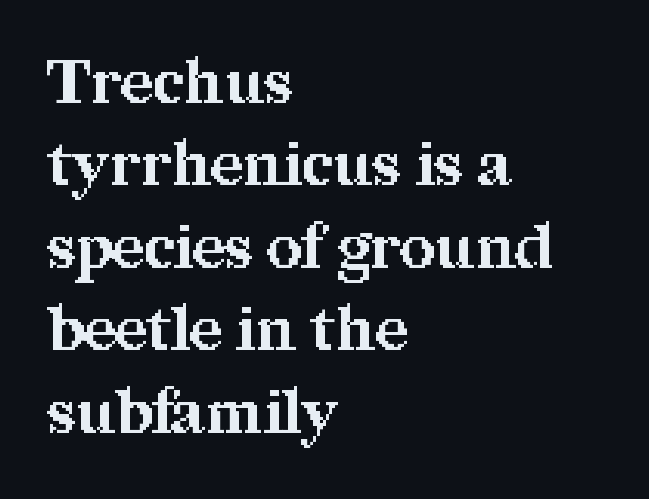
Q: Is the text bold? A: Yes.
Q: Is the text italic (slanted)? A: No, it is upright.
Q: Is the typeface a serif or a sans-serif typeface? A: Serif.
Q: Is the text underlined? A: No.
Q: How is the paragraph aligned? A: Left-aligned.
Q: Is the spacing between letters normal or unusually wide? A: Normal.
Q: Is the spacing between lines tight, normal or loose? A: Normal.
Q: Width (condensed, normal, or wide)? A: Normal.
Q: Stroke contrast? A: Medium.
Q: x-height? A: Medium.
Q: Monospaced? A: No.
